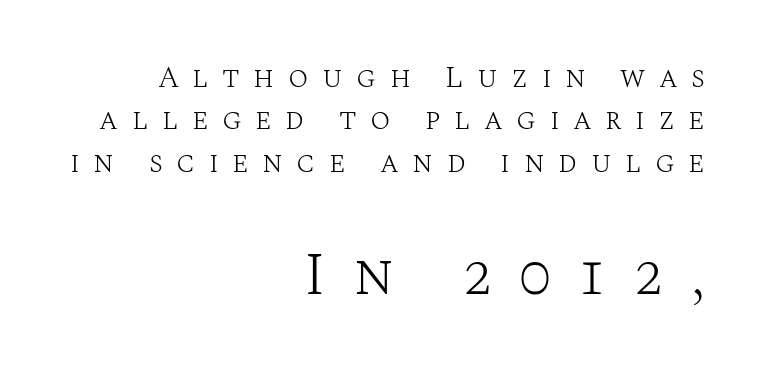
{"serif": "yes", "italic": "no", "bold": "no", "weight": "light", "width": "normal", "stroke_contrast": "medium", "x_height": "large", "monospaced": "no", "underline": "no", "align": "right", "line_spacing": "normal", "line_spacing_ratio": 1.41, "letter_spacing": "wide", "letter_spacing_em": 0.45, "larger_block": "second", "size_ratio": 2.0, "glyph_px": 60}
